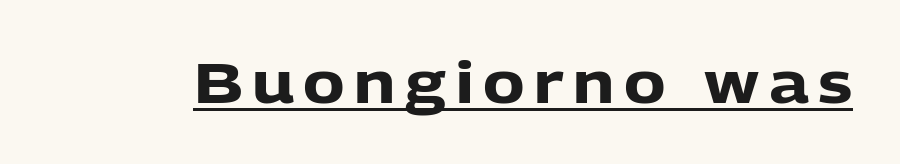
The image shows 56 px heavy sans-serif type, upright; set underlined; low stroke contrast and a medium x-height.
